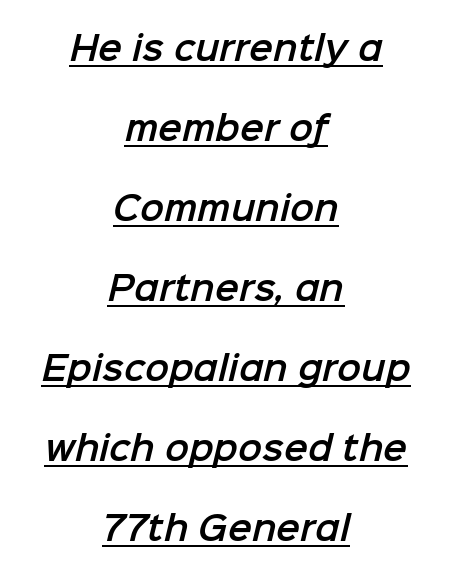
Caption: standard tracking, unaltered. The rendering uses the underline text-decoration. The letters advance in unequal steps, a hallmark of proportional type. This sample trades compactness for vertical openness between lines.
